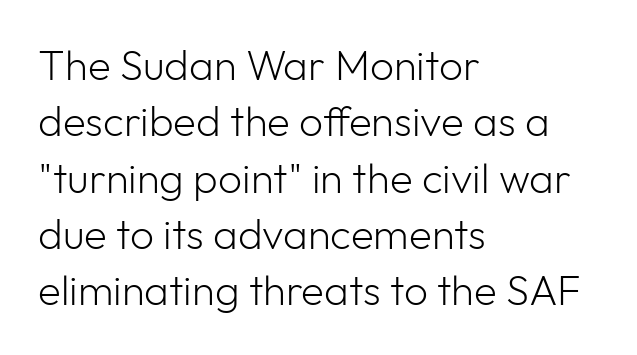
{"serif": "no", "italic": "no", "bold": "no", "weight": "light", "width": "normal", "stroke_contrast": "low", "x_height": "medium", "monospaced": "no", "underline": "no", "align": "left", "line_spacing": "normal", "line_spacing_ratio": 1.34, "letter_spacing": "normal", "letter_spacing_em": 0.0, "glyph_px": 42}
